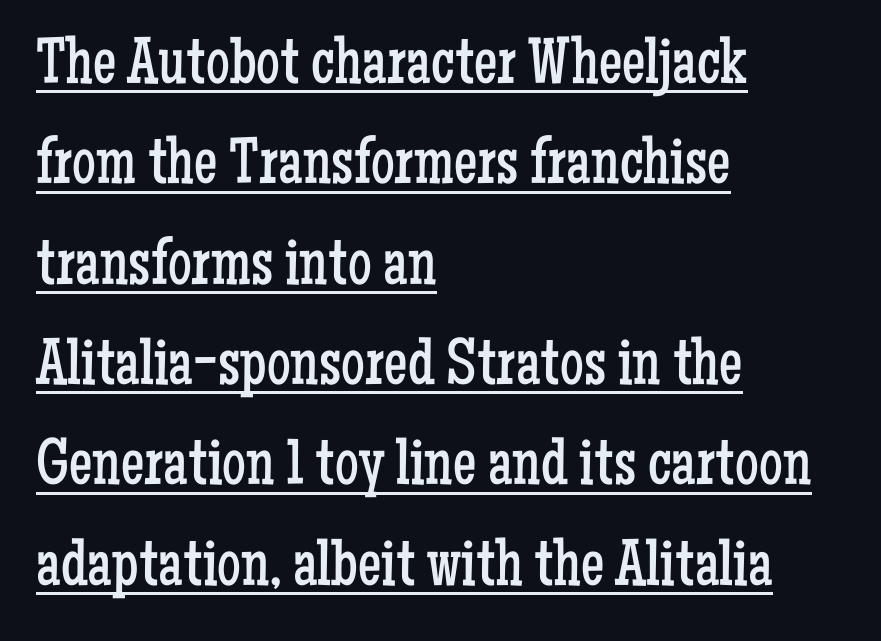
Q: Is the text bold? A: No.
Q: Is the text italic (slanted)? A: No, it is upright.
Q: Is the typeface a serif or a sans-serif typeface? A: Serif.
Q: Is the text underlined? A: Yes.
Q: How is the paragraph aligned? A: Left-aligned.
Q: Is the spacing between letters normal or unusually wide? A: Normal.
Q: Is the spacing between lines tight, normal or loose? A: Normal.
Q: Width (condensed, normal, or wide)? A: Condensed.
Q: Stroke contrast? A: Low.
Q: x-height? A: Medium.
Q: Monospaced? A: No.
